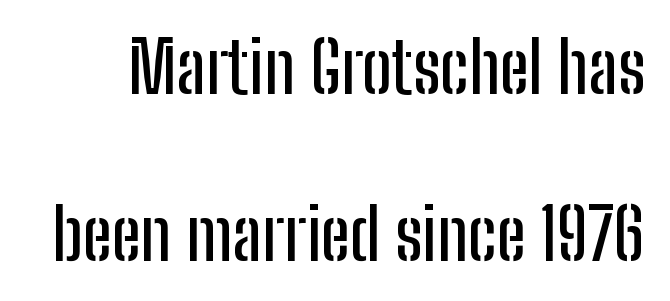
The rendering uses natural spacing where letterforms have individual widths. The designer went with a sans here, leaving each stem footless. Spacing between characters is what you'd get straight out of the box. This sample uses an upright cut, with every glyph sitting square on the baseline.
